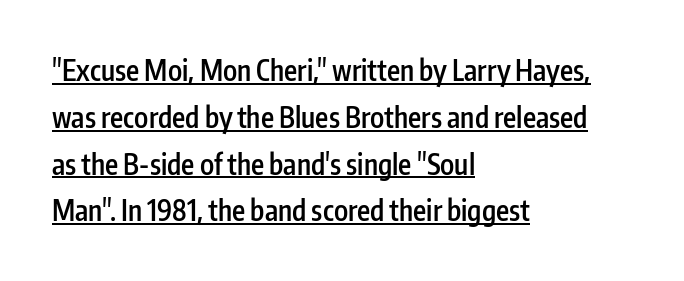
The image shows 28 px semibold, condensed sans-serif type, upright; set left-aligned, normal line spacing (1.67x), normal letter spacing, underlined; low stroke contrast and a medium x-height.
